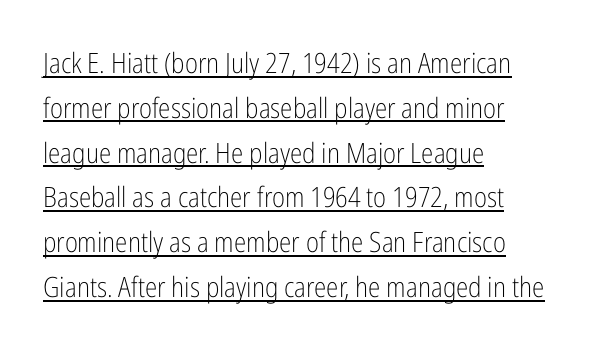
How would I describe the line gaps? Plain and ordinary. Horizontally, the lines are justified to the leading edge only. The typography opts for an upright posture over an oblique one. The face looks like a standard text weight, possibly lighter. Here the designer chose a conventional face with non-uniform glyph widths.
